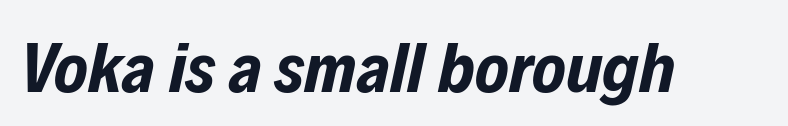
The image shows 71 px bold, condensed type, italic (leaning right); set normal letter spacing, not underlined; low stroke contrast and a medium x-height.
